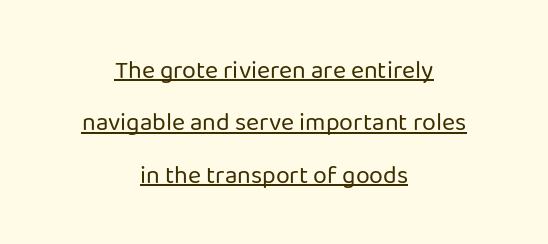
{"italic": "no", "bold": "no", "underline": "yes", "align": "center", "line_spacing": "loose", "line_spacing_ratio": 2.1, "letter_spacing": "normal", "letter_spacing_em": 0.0, "glyph_px": 25}
